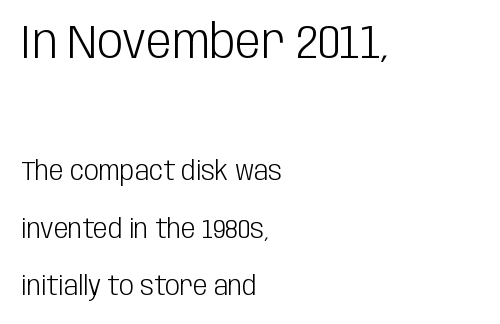
{"serif": "no", "italic": "no", "bold": "no", "weight": "light", "width": "condensed", "stroke_contrast": "low", "x_height": "large", "monospaced": "no", "underline": "no", "align": "left", "line_spacing": "loose", "line_spacing_ratio": 2.21, "letter_spacing": "normal", "letter_spacing_em": 0.0, "larger_block": "first", "size_ratio": 1.77, "glyph_px": 46}
